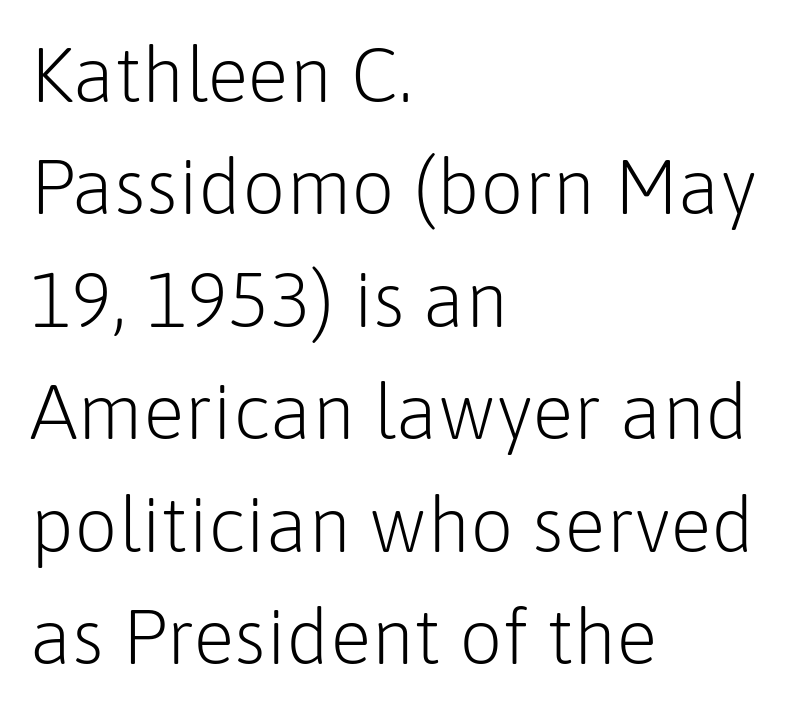
The glyphs in this specimen are sans serif. Is this a fixed-width face? No — the glyphs have proportional, varying widths. This sample keeps an unexceptional amount of space between lines. Does extra space separate the letters? No, they use regular spacing. The compositor pushed each line to the left boundary. Stems here are at most as thick as an everyday book face.
